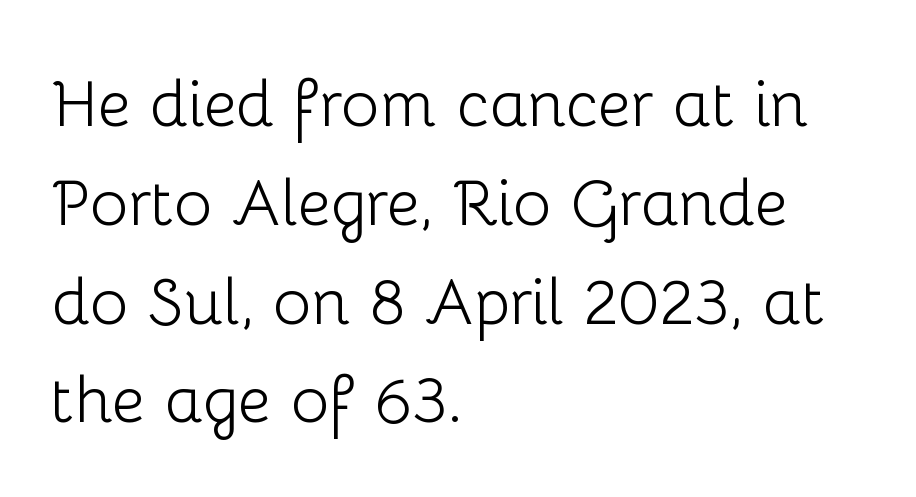
Q: Is the text bold? A: No.
Q: Is the text italic (slanted)? A: No, it is upright.
Q: Is the typeface a serif or a sans-serif typeface? A: Sans-serif.
Q: Is the text underlined? A: No.
Q: How is the paragraph aligned? A: Left-aligned.
Q: Is the spacing between letters normal or unusually wide? A: Normal.
Q: Is the spacing between lines tight, normal or loose? A: Normal.
Q: Width (condensed, normal, or wide)? A: Normal.
Q: Stroke contrast? A: Low.
Q: x-height? A: Medium.
Q: Monospaced? A: No.
